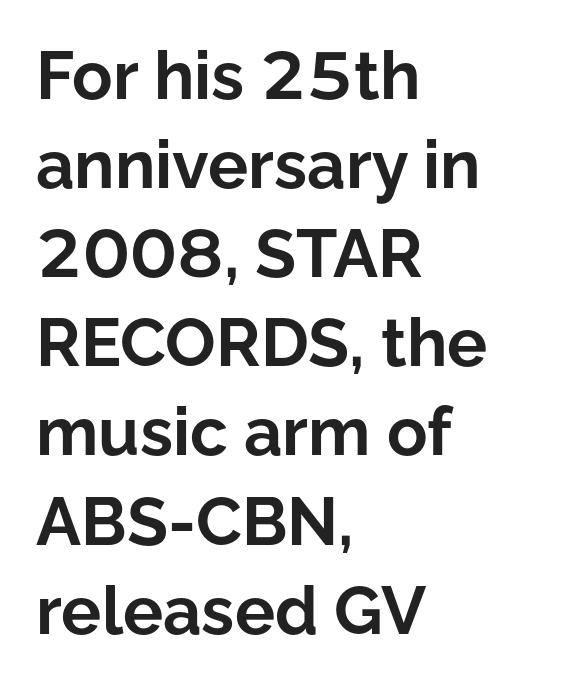
The image shows 67 px bold sans-serif type, upright; set left-aligned, normal line spacing (1.33x), normal letter spacing, not underlined; low stroke contrast and a medium x-height.
